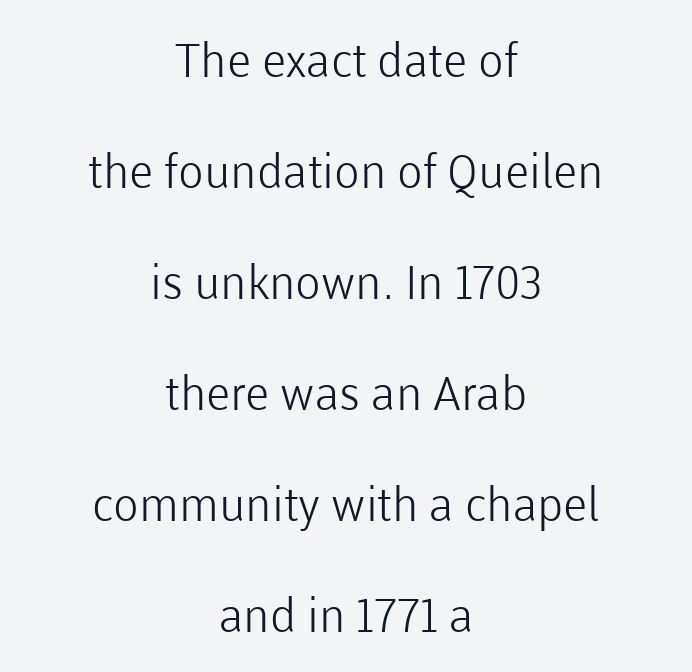
Typeset on center — no edge is straight. The lettering stays uniformly vertical, giving the passage a roman look. These lines are composed in type without serifs. Is the stroke heavy? The answer is a plain regular-or-lighter.
